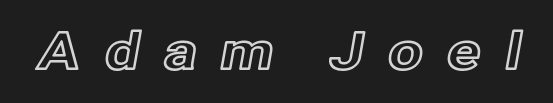
Q: Is the text italic (slanted)? A: Yes.
Q: Is the text underlined? A: No.
Q: Is the spacing between letters normal or unusually wide? A: Unusually wide.
Q: Width (condensed, normal, or wide)? A: Normal.
Q: x-height? A: Medium.
Q: Monospaced? A: No.
